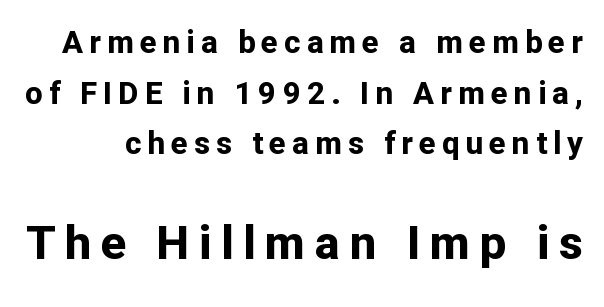
You'd pick this weight for a headline — it's a proper bold. Quick note: underline off. Think of a printed novel: that variable character pitch is what you see here. The rendering enlarges the type as you move from the upper chunk to the lower.
